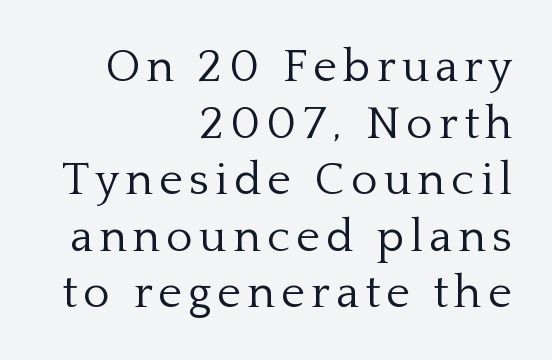
Q: Is the text bold? A: No.
Q: Is the text italic (slanted)? A: No, it is upright.
Q: Is the typeface a serif or a sans-serif typeface? A: Serif.
Q: Is the text underlined? A: No.
Q: How is the paragraph aligned? A: Right-aligned.
Q: Width (condensed, normal, or wide)? A: Normal.
Q: Stroke contrast? A: Low.
Q: x-height? A: Medium.
Q: Monospaced? A: No.
